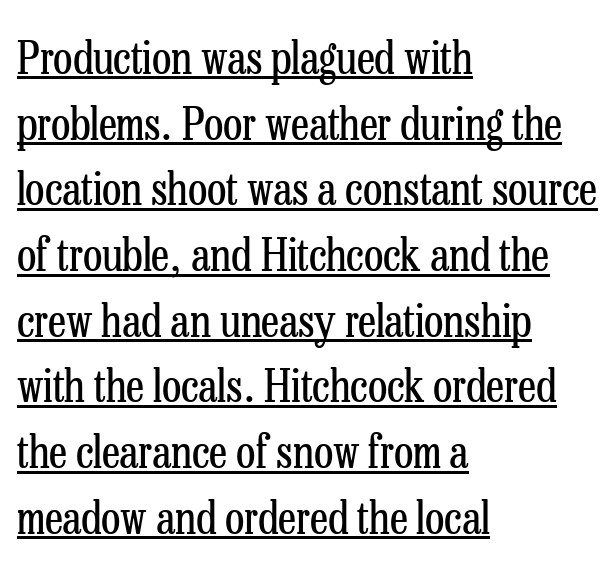
{"serif": "yes", "italic": "no", "bold": "no", "weight": "regular", "width": "condensed", "stroke_contrast": "low", "x_height": "medium", "monospaced": "no", "underline": "yes", "align": "left", "line_spacing": "normal", "line_spacing_ratio": 1.46, "letter_spacing": "normal", "letter_spacing_em": 0.0, "glyph_px": 45}
